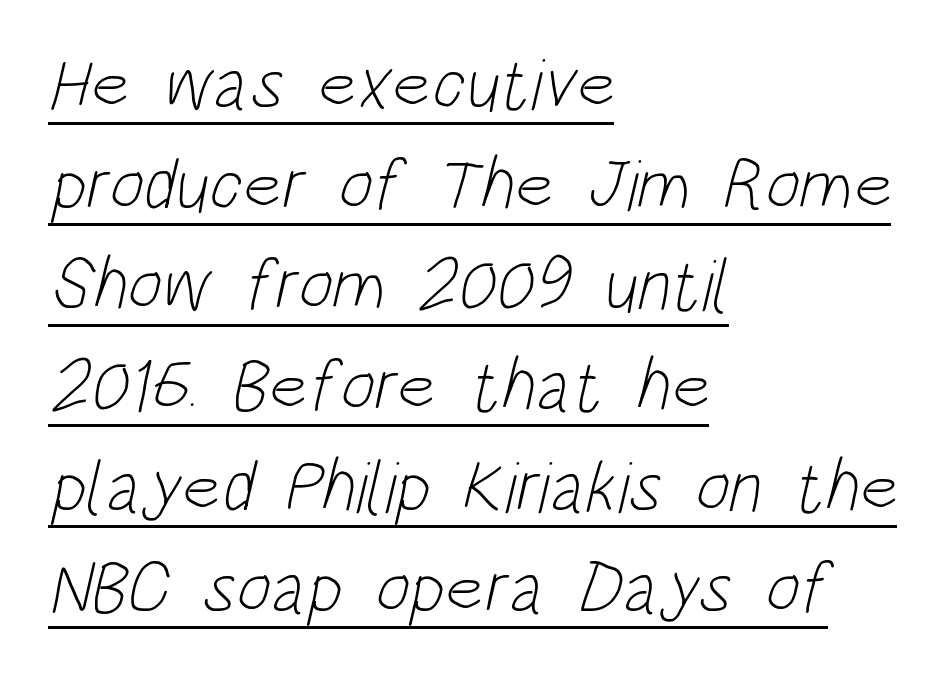
{"serif": "no", "bold": "no", "weight": "light", "width": "condensed", "stroke_contrast": "low", "x_height": "large", "monospaced": "no", "underline": "yes", "align": "left", "line_spacing": "normal", "line_spacing_ratio": 1.38, "letter_spacing": "normal", "letter_spacing_em": 0.0, "glyph_px": 73}
